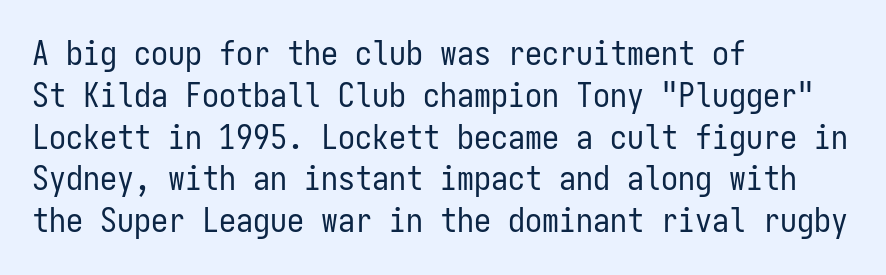
Q: Is the text bold? A: No.
Q: Is the text italic (slanted)? A: No, it is upright.
Q: Is the typeface a serif or a sans-serif typeface? A: Sans-serif.
Q: Is the text underlined? A: No.
Q: How is the paragraph aligned? A: Left-aligned.
Q: Is the spacing between letters normal or unusually wide? A: Normal.
Q: Width (condensed, normal, or wide)? A: Condensed.
Q: Stroke contrast? A: Low.
Q: x-height? A: Medium.
Q: Monospaced? A: Yes.
